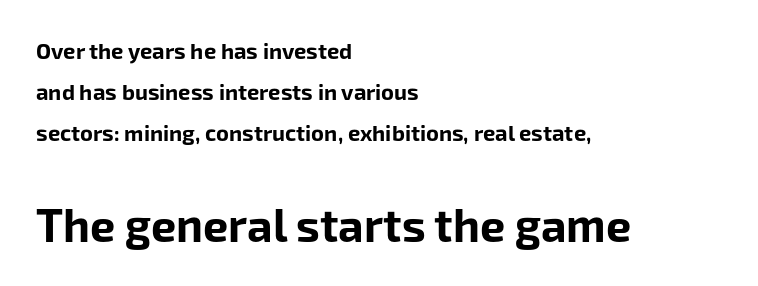
{"serif": "no", "italic": "no", "bold": "yes", "weight": "bold", "width": "normal", "stroke_contrast": "low", "x_height": "medium", "monospaced": "no", "underline": "no", "align": "left", "line_spacing_ratio": 1.86, "letter_spacing": "normal", "letter_spacing_em": 0.0, "larger_block": "second", "size_ratio": 2.05, "glyph_px": 45}
